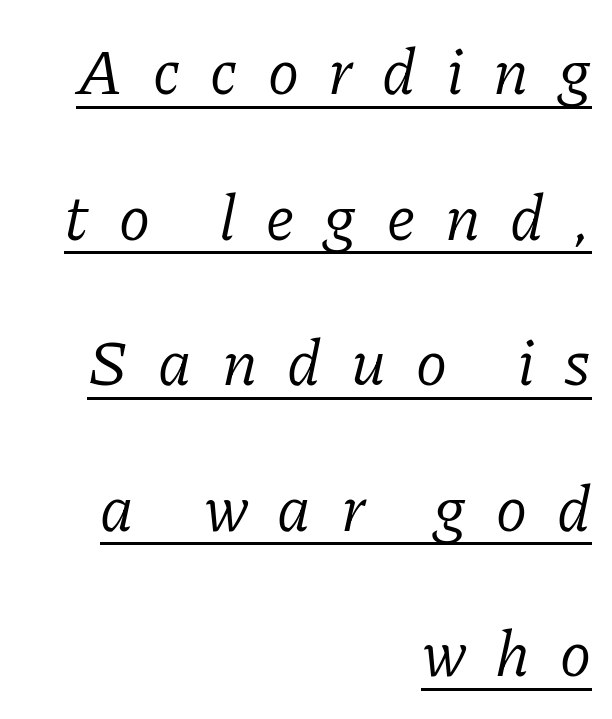
The lettering is marked with a stroke running underneath it. A typesetter would call this proportional, since set widths differ per character. Is the type slanted? Yes — the strokes lean at a clear angle. The passage shown is not bold in any degree. Serif or sans? Serif — the stroke terminals have little feet. How would I describe the line gaps? Wide and relaxed.
